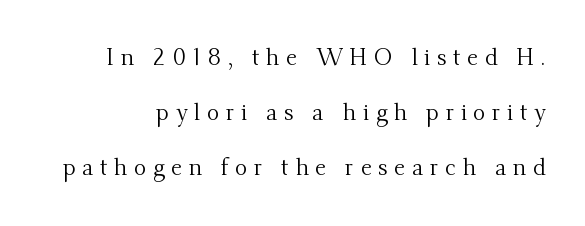
The image shows 23 px text type, upright; set loose line spacing (2.39x), unusually wide letter spacing (+0.29 em), not underlined.
